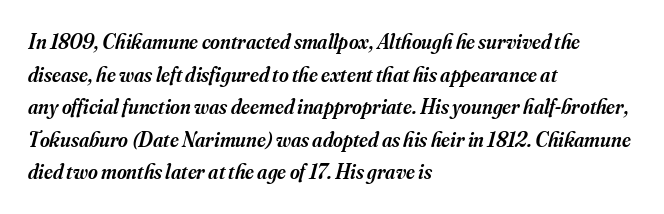
The image shows 21 px text type, italic (leaning right); set left-aligned, normal line spacing (1.55x), normal letter spacing, not underlined.
